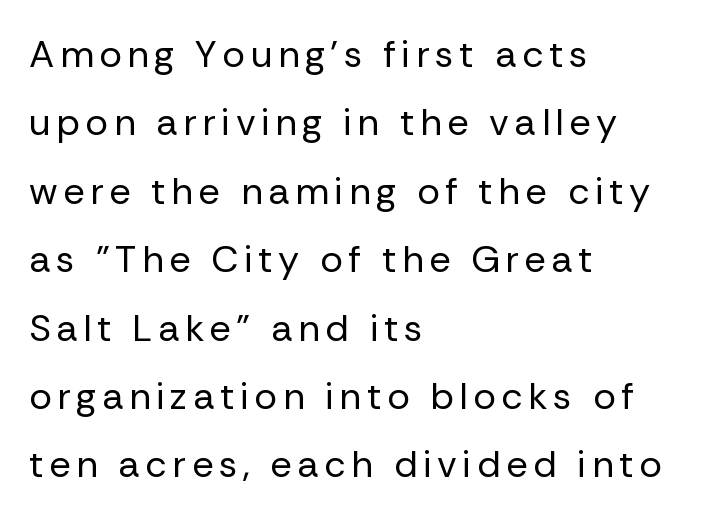
Q: Is the text bold? A: No.
Q: Is the text italic (slanted)? A: No, it is upright.
Q: Is the typeface a serif or a sans-serif typeface? A: Sans-serif.
Q: Is the text underlined? A: No.
Q: How is the paragraph aligned? A: Left-aligned.
Q: Width (condensed, normal, or wide)? A: Normal.
Q: Stroke contrast? A: Low.
Q: x-height? A: Medium.
Q: Monospaced? A: No.
